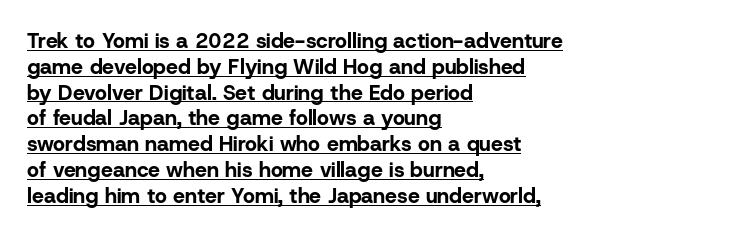
Q: Is the text bold? A: Yes.
Q: Is the text italic (slanted)? A: No, it is upright.
Q: Is the text underlined? A: Yes.
Q: How is the paragraph aligned? A: Left-aligned.
Q: Is the spacing between letters normal or unusually wide? A: Normal.
